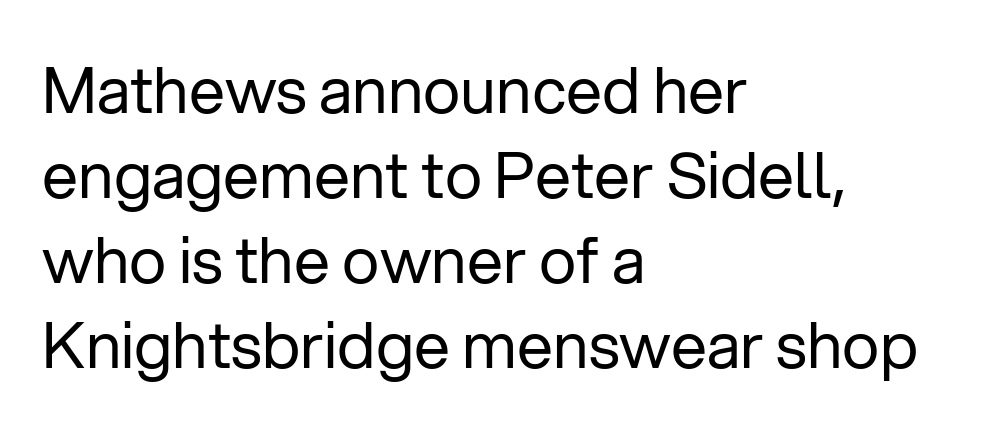
This sample keeps an unexceptional amount of space between lines. Posture: straight, roman, zero tilt. The letters carry no serifs — their stems end cleanly without finishing strokes. Note the varied advance widths — an 'i' is clearly narrower than an 'm'. Every row of glyphs begins at an identical x-position on the left.
